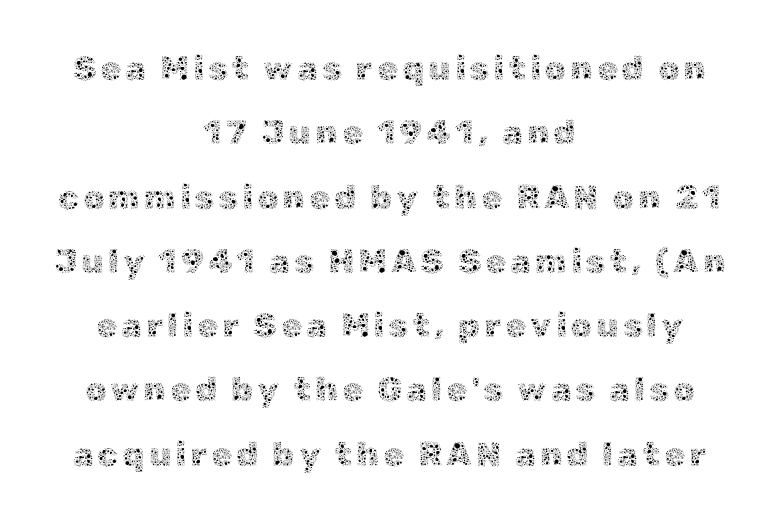
The cut favours lightness, reaching ordinary text weight at its darkest. The rendering uses natural spacing where letterforms have individual widths. Teacher's note: observe the equal gaps on both sides — that is centered alignment. Do the letters lean? They stand straight. Has an underline been added? It has not.
